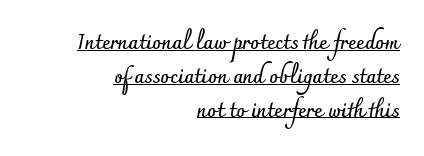
Vertical spacing — default. Teacher's note: observe the even right margin — that is flush-right alignment. Spacing between characters is what you'd get straight out of the box. A typographer would call this underscored text.
